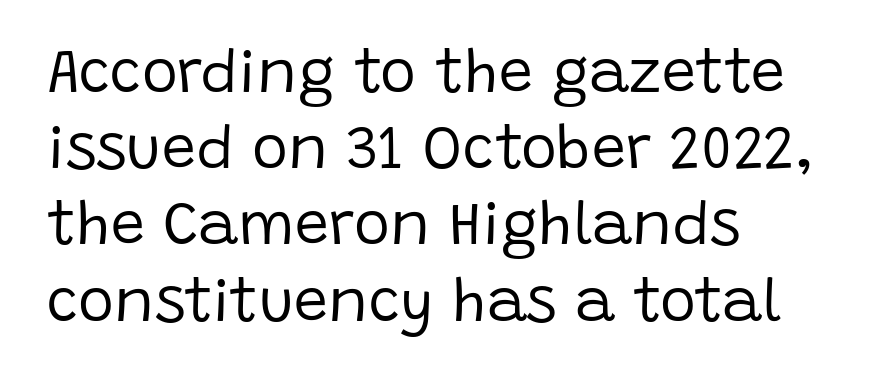
Q: Is the text bold? A: No.
Q: Is the text italic (slanted)? A: No, it is upright.
Q: Is the typeface a serif or a sans-serif typeface? A: Sans-serif.
Q: Is the text underlined? A: No.
Q: How is the paragraph aligned? A: Left-aligned.
Q: Is the spacing between letters normal or unusually wide? A: Normal.
Q: Is the spacing between lines tight, normal or loose? A: Normal.
Q: Width (condensed, normal, or wide)? A: Normal.
Q: Stroke contrast? A: Low.
Q: x-height? A: Large.
Q: Monospaced? A: No.
